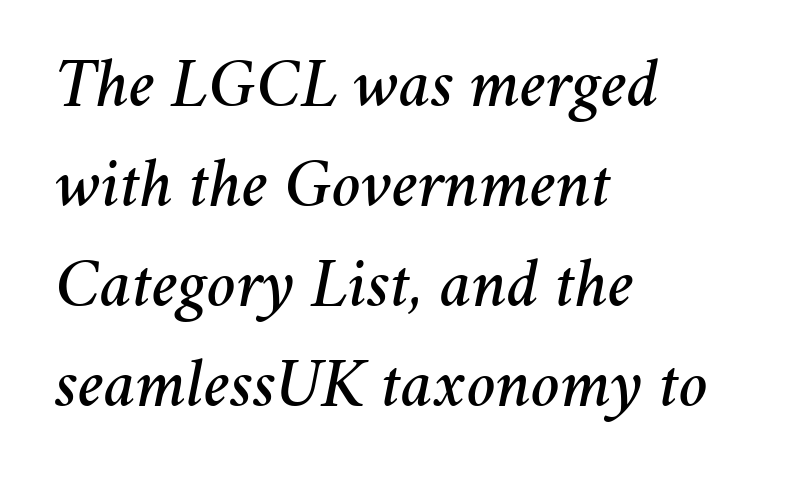
Horizontal bands of white between lines are of average thickness. A classic flush-left, rag-right setting is used for this passage. Each word holds together tightly as a unit, with standard inter-letter gaps. These lines are rendered in a variable-pitch font.
